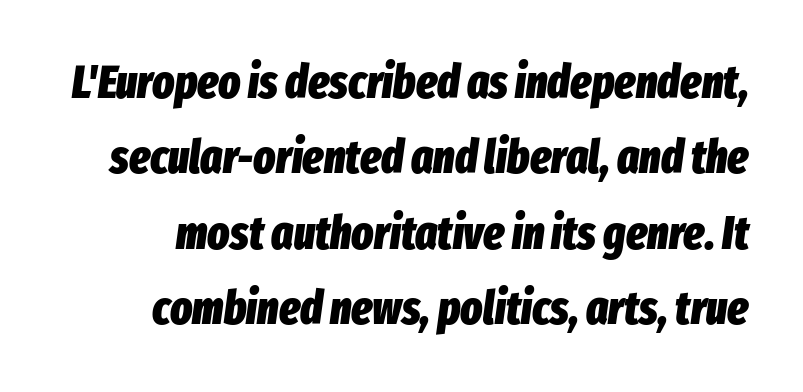
Q: Is the text bold? A: Yes.
Q: Is the text italic (slanted)? A: Yes, it leans right by about 8 degrees.
Q: Is the text underlined? A: No.
Q: Is the spacing between letters normal or unusually wide? A: Normal.
Q: Is the spacing between lines tight, normal or loose? A: Normal.
Q: Width (condensed, normal, or wide)? A: Condensed.
Q: Stroke contrast? A: Low.
Q: x-height? A: Medium.
Q: Monospaced? A: No.
